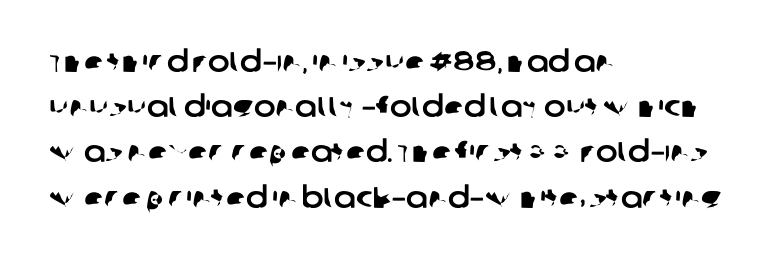
The image shows 29 px sans-serif type; set left-aligned, normal line spacing (1.56x), normal letter spacing, not underlined; low stroke contrast and a large x-height.
